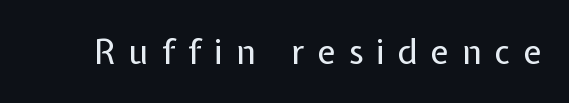
{"serif": "no", "italic": "no", "bold": "no", "weight": "regular", "width": "normal", "stroke_contrast": "low", "x_height": "medium", "monospaced": "no", "underline": "no", "letter_spacing": "wide", "letter_spacing_em": 0.38, "glyph_px": 34}
